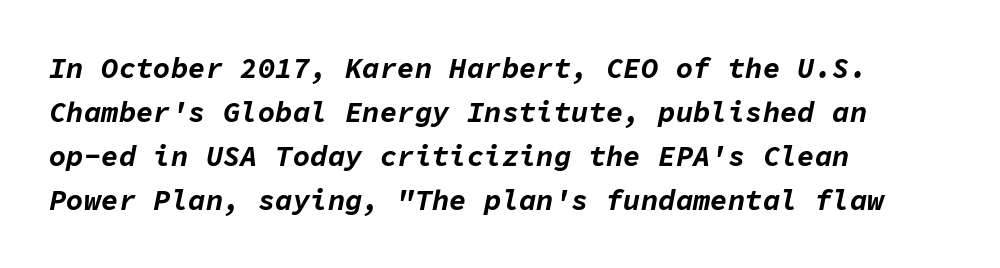
These lines stack with their left ends in a neat column. This sample keeps an unexceptional amount of space between lines. Quick note: italic. The gap between lines stays unmarked. Heft: maximum for text — a bold. Caption: standard tracking, unaltered.
